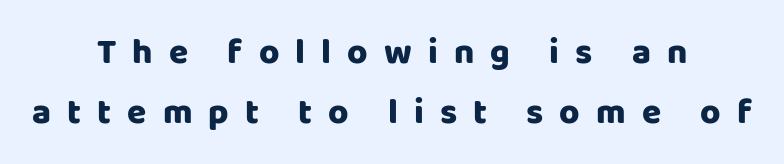
Q: Is the text bold? A: Yes.
Q: Is the text italic (slanted)? A: No, it is upright.
Q: Is the typeface a serif or a sans-serif typeface? A: Sans-serif.
Q: Is the text underlined? A: No.
Q: How is the paragraph aligned? A: Centered.
Q: Is the spacing between letters normal or unusually wide? A: Unusually wide.
Q: Width (condensed, normal, or wide)? A: Normal.
Q: Stroke contrast? A: Low.
Q: x-height? A: Large.
Q: Monospaced? A: No.
